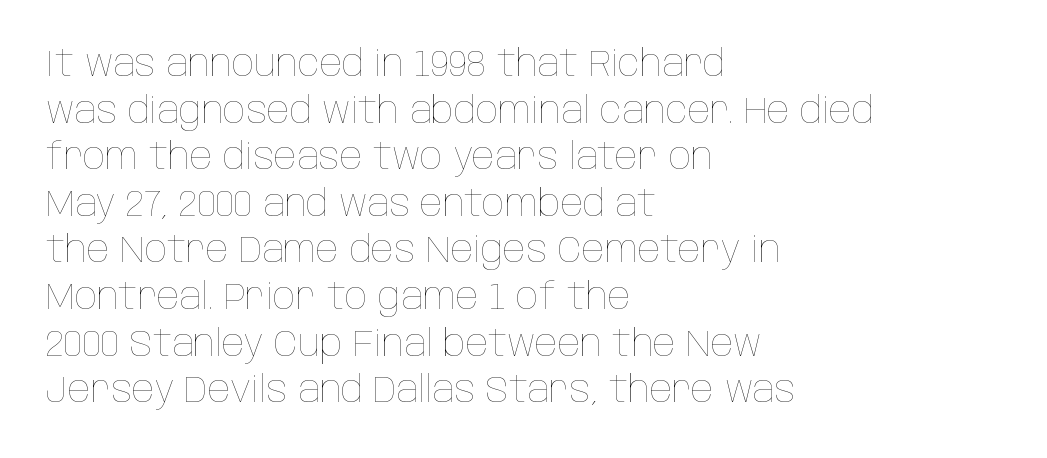
Q: Is the text bold? A: No.
Q: Is the text italic (slanted)? A: No, it is upright.
Q: Is the text underlined? A: No.
Q: How is the paragraph aligned? A: Left-aligned.
Q: Is the spacing between letters normal or unusually wide? A: Normal.
Q: Is the spacing between lines tight, normal or loose? A: Normal.
Q: Width (condensed, normal, or wide)? A: Condensed.
Q: Stroke contrast? A: Low.
Q: x-height? A: Large.
Q: Monospaced? A: No.
